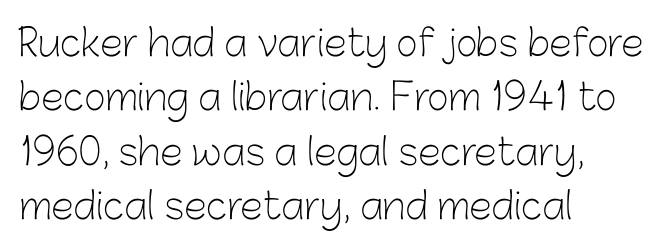
The image shows 37 px light sans-serif type, upright; set left-aligned, normal line spacing (1.47x), normal letter spacing, not underlined; low stroke contrast and a medium x-height.
